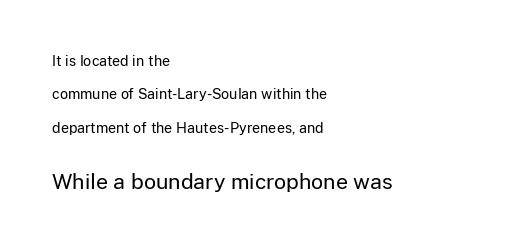
{"italic": "no", "bold": "no", "underline": "no", "align": "left", "line_spacing": "loose", "line_spacing_ratio": 2.38, "letter_spacing": "normal", "letter_spacing_em": 0.0, "larger_block": "second", "size_ratio": 1.5, "glyph_px": 21}
